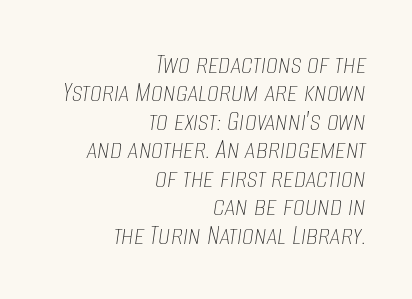
The image shows 30 px thin, condensed type, italic (leaning right); set right-aligned, tight line spacing (0.95x), normal letter spacing, not underlined; low stroke contrast and a large x-height.
